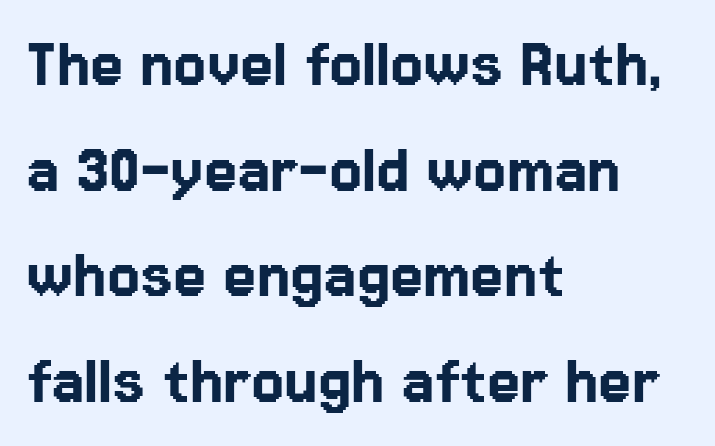
Tracking value appears to be zero — textbook default spacing. The lines in this sample share a left origin and differ only in where they stop. The foot of each line stays bare and open. Proportional: the letters do not fall into vertical columns. This is sans-serif lettering, the kind often seen on screens and signage.
